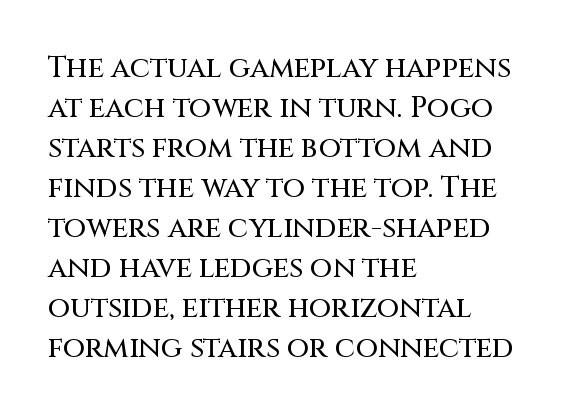
{"serif": "no", "italic": "no", "width": "normal", "stroke_contrast": "medium", "x_height": "large", "monospaced": "no", "underline": "no", "align": "left", "line_spacing": "normal", "line_spacing_ratio": 1.38, "letter_spacing": "normal", "letter_spacing_em": 0.0, "glyph_px": 29}
